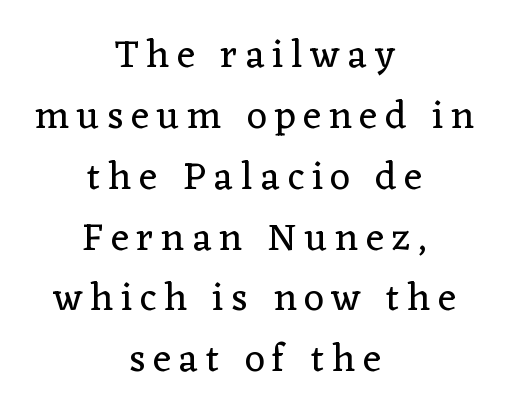
Q: Is the text bold? A: No.
Q: Is the text italic (slanted)? A: No, it is upright.
Q: Is the typeface a serif or a sans-serif typeface? A: Serif.
Q: Is the text underlined? A: No.
Q: How is the paragraph aligned? A: Centered.
Q: Is the spacing between letters normal or unusually wide? A: Unusually wide.
Q: Is the spacing between lines tight, normal or loose? A: Normal.
Q: Width (condensed, normal, or wide)? A: Normal.
Q: Stroke contrast? A: Low.
Q: x-height? A: Medium.
Q: Monospaced? A: No.
